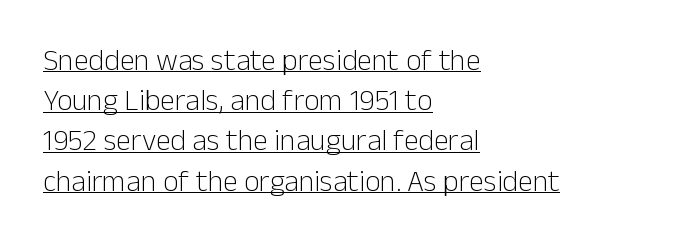
The image shows 30 px light sans-serif type, upright; set left-aligned, normal line spacing (1.34x), normal letter spacing, underlined; low stroke contrast and a medium x-height.
